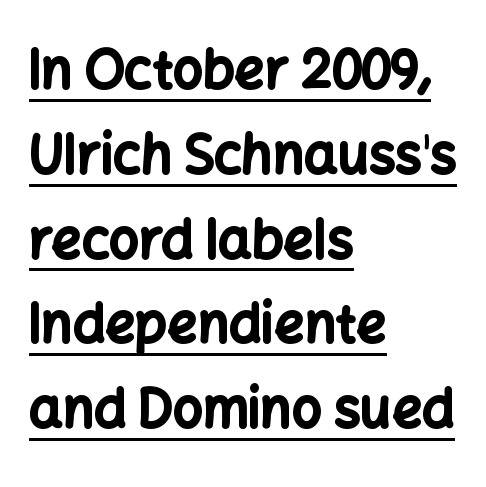
The image shows 53 px bold sans-serif type, upright; set left-aligned, normal line spacing (1.6x), normal letter spacing, underlined; low stroke contrast and a medium x-height.
